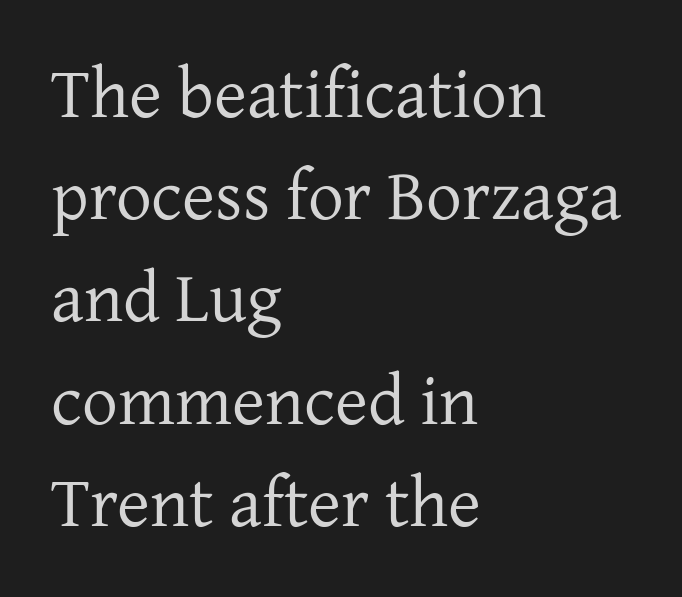
{"serif": "yes", "italic": "no", "bold": "no", "weight": "regular", "width": "normal", "stroke_contrast": "low", "x_height": "medium", "monospaced": "no", "underline": "no", "align": "left", "line_spacing": "normal", "line_spacing_ratio": 1.44, "letter_spacing": "normal", "letter_spacing_em": 0.0, "glyph_px": 71}
